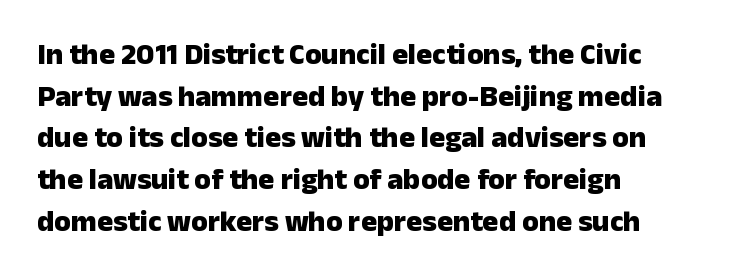
Q: Is the text bold? A: Yes.
Q: Is the text italic (slanted)? A: No, it is upright.
Q: Is the typeface a serif or a sans-serif typeface? A: Sans-serif.
Q: Is the text underlined? A: No.
Q: How is the paragraph aligned? A: Left-aligned.
Q: Is the spacing between letters normal or unusually wide? A: Normal.
Q: Is the spacing between lines tight, normal or loose? A: Normal.
Q: Width (condensed, normal, or wide)? A: Normal.
Q: Stroke contrast? A: Low.
Q: x-height? A: Medium.
Q: Monospaced? A: No.
